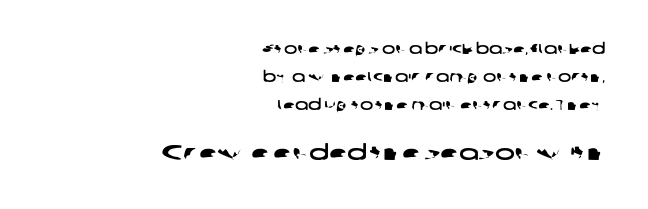
{"underline": "no", "align": "right", "line_spacing": "loose", "line_spacing_ratio": 1.99, "letter_spacing": "normal", "letter_spacing_em": 0.0, "larger_block": "second", "size_ratio": 1.5, "glyph_px": 21}
